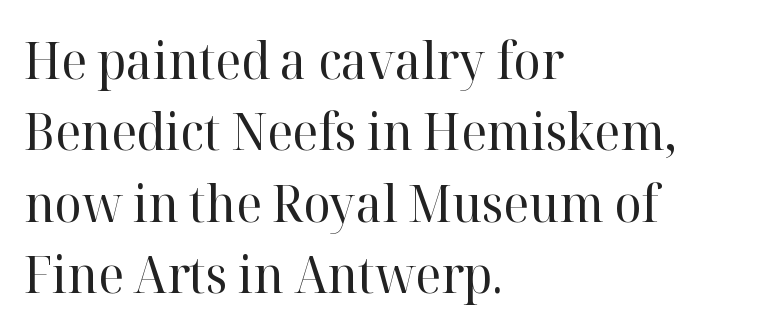
Caption: standard tracking, unaltered. Check where the strokes stop: tiny serifs finish them off. The text block is weighted toward the left margin, trailing off unevenly rightward. The block of text has a typical density, with ordinary space between rows.
